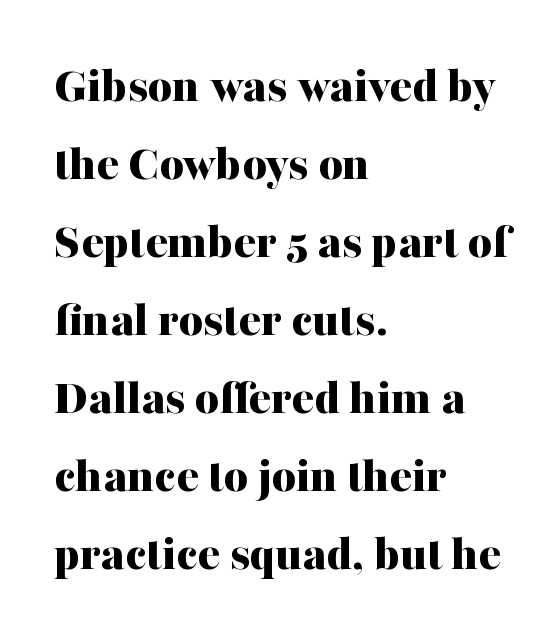
Q: Is the text bold? A: Yes.
Q: Is the text italic (slanted)? A: No, it is upright.
Q: Is the typeface a serif or a sans-serif typeface? A: Serif.
Q: Is the text underlined? A: No.
Q: How is the paragraph aligned? A: Left-aligned.
Q: Is the spacing between letters normal or unusually wide? A: Normal.
Q: Is the spacing between lines tight, normal or loose? A: Normal.
Q: Width (condensed, normal, or wide)? A: Normal.
Q: Stroke contrast? A: Medium.
Q: x-height? A: Medium.
Q: Monospaced? A: No.
